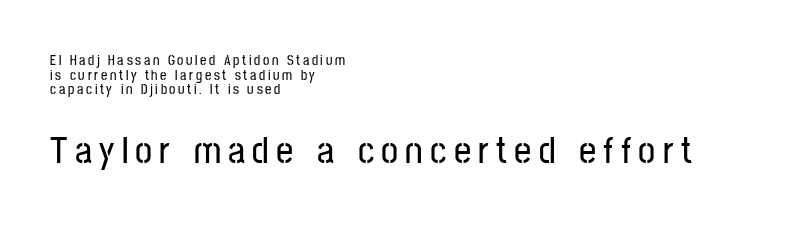
{"serif": "no", "italic": "no", "width": "condensed", "stroke_contrast": "low", "x_height": "medium", "monospaced": "no", "underline": "no", "align": "left", "line_spacing": "tight", "line_spacing_ratio": 1.05, "larger_block": "second", "size_ratio": 2.71, "glyph_px": 38}
